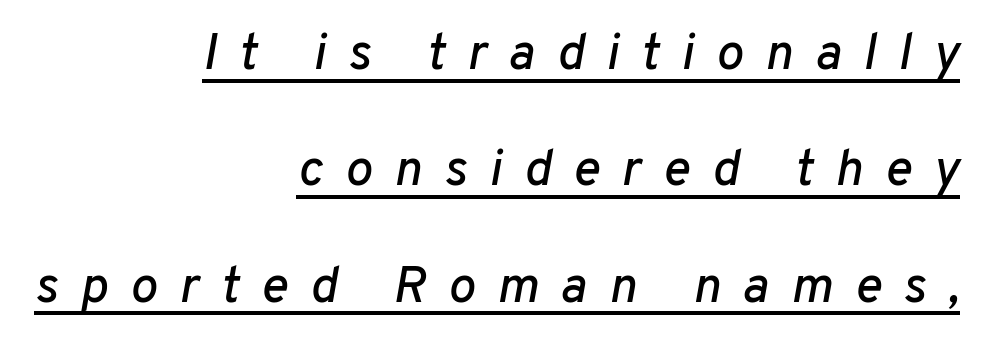
All the whitespace from short lines collects on the left. Rows of type keep a wide berth in the vertical direction. Is the type slanted? Yes — the strokes lean at a clear angle. Here the glyphs are tracked loosely, breaking word shapes into spaced letters. Has an underline been added? It has. Spacing verdict: proportional, widths tailored to each character.
